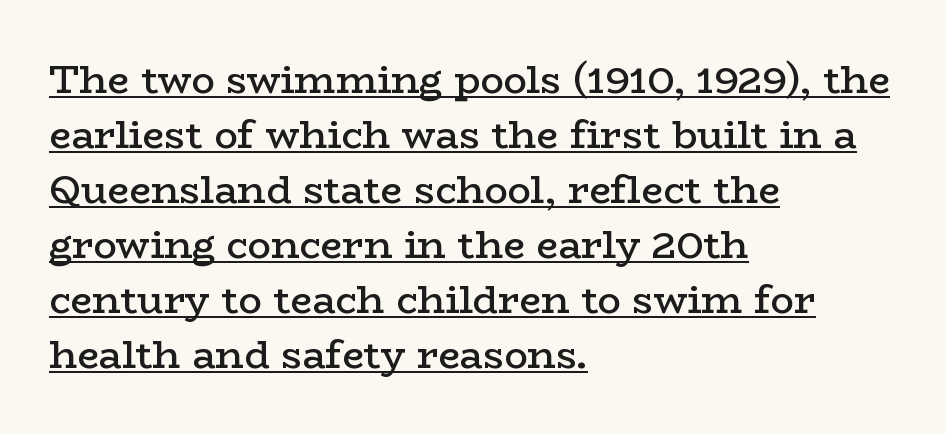
Q: Is the text bold? A: Semi-bold.
Q: Is the text italic (slanted)? A: No, it is upright.
Q: Is the typeface a serif or a sans-serif typeface? A: Serif.
Q: Is the text underlined? A: Yes.
Q: How is the paragraph aligned? A: Left-aligned.
Q: Is the spacing between letters normal or unusually wide? A: Normal.
Q: Is the spacing between lines tight, normal or loose? A: Normal.
Q: Width (condensed, normal, or wide)? A: Wide.
Q: Stroke contrast? A: Low.
Q: x-height? A: Medium.
Q: Monospaced? A: No.
